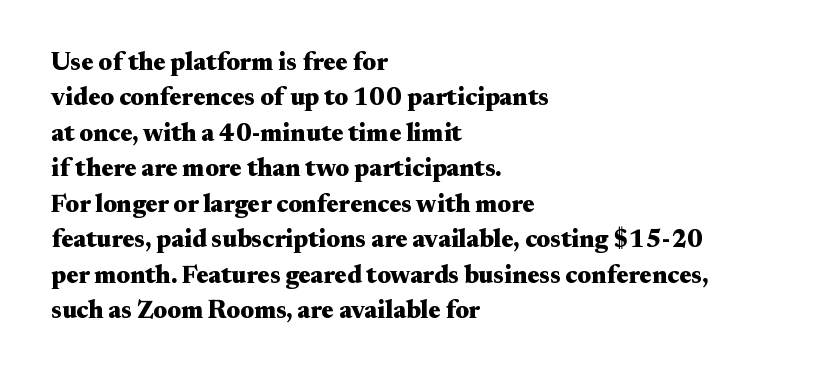
The strokes are fattened all the way to bold. Does the copy run flush right? No — it runs flush left. The face used here is rendered with its standard letterfit. Does the leading feel generous? No, just average. The typography opts for an upright posture over an oblique one.
